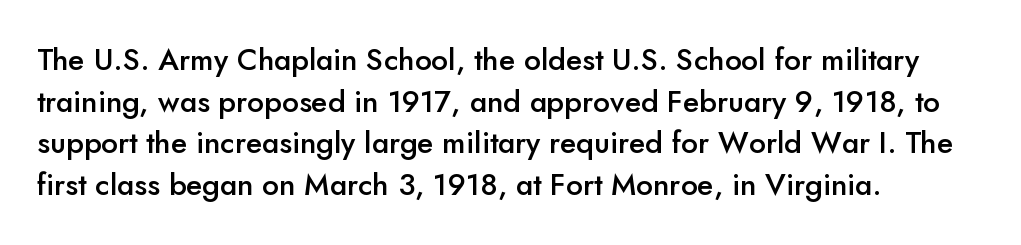
Is this a fixed-width face? No — the glyphs have proportional, varying widths. Honestly, the letter spacing is just normal — you wouldn't notice it. Is this a sans? Yes — the strokes have no serifs. Check the space under the baseline: it is left empty. This block has exactly the height ordinary leading produces. The glyphs have the mass of a demibold cut, below bold.
